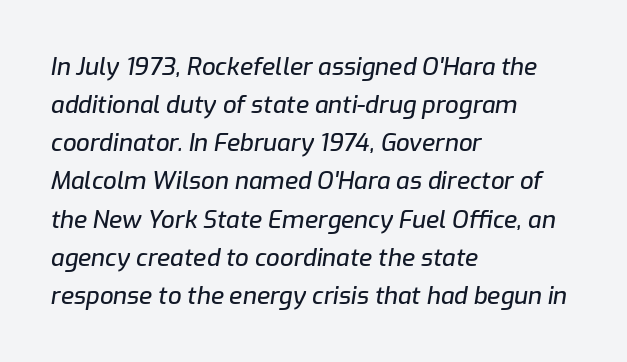
Notice how the passage keeps a crisp vertical edge on the left only. Quick note: interline space is typical. Anything drawn beneath the words? Only blank space. Compared with typical body copy, the letter spacing here is the same. When letters slant like this, we call the style italic.
